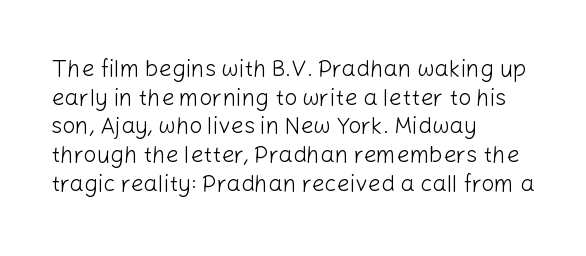
The lines sit at an ordinary, default distance from one another. The text block is weighted toward the left margin, trailing off unevenly rightward. Tracking value appears to be zero — textbook default spacing. Has an underline been added? It has not. Stroke mass is kept to a normal reading level or below.
